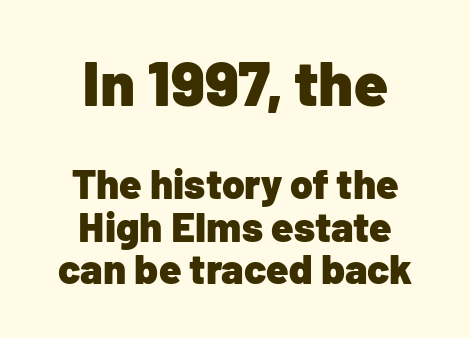
{"serif": "no", "italic": "no", "bold": "yes", "weight": "heavy", "width": "normal", "stroke_contrast": "low", "x_height": "medium", "monospaced": "no", "underline": "no", "align": "center", "line_spacing": "tight", "line_spacing_ratio": 1.04, "letter_spacing": "normal", "letter_spacing_em": 0.0, "larger_block": "first", "size_ratio": 1.51, "glyph_px": 62}
